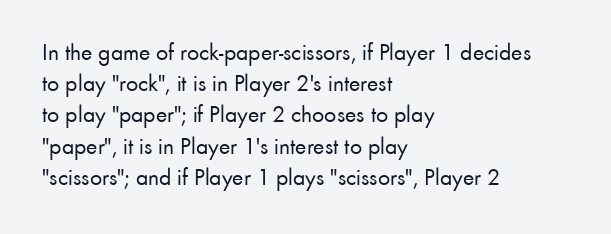
Q: Is the text bold? A: No.
Q: Is the text italic (slanted)? A: No, it is upright.
Q: Is the text underlined? A: No.
Q: How is the paragraph aligned? A: Left-aligned.
Q: Is the spacing between letters normal or unusually wide? A: Normal.
Q: Is the spacing between lines tight, normal or loose? A: Normal.
